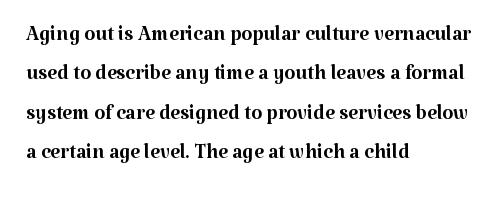
{"serif": "yes", "italic": "no", "bold": "no", "weight": "regular", "width": "normal", "stroke_contrast": "medium", "x_height": "medium", "monospaced": "no", "underline": "no", "align": "left", "line_spacing": "normal", "line_spacing_ratio": 1.41, "letter_spacing": "normal", "letter_spacing_em": 0.0, "glyph_px": 28}
